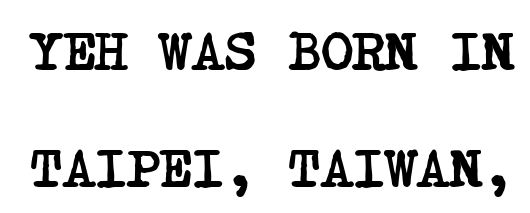
{"serif": "yes", "bold": "yes", "weight": "semibold", "width": "condensed", "stroke_contrast": "low", "x_height": "large", "underline": "no", "line_spacing": "loose", "line_spacing_ratio": 2.12, "letter_spacing": "normal", "letter_spacing_em": 0.0, "glyph_px": 55}
